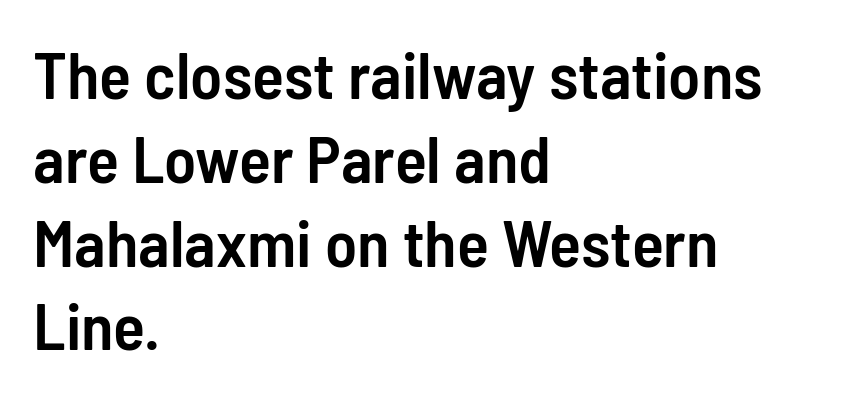
Q: Is the text bold? A: Semi-bold.
Q: Is the text italic (slanted)? A: No, it is upright.
Q: Is the typeface a serif or a sans-serif typeface? A: Sans-serif.
Q: Is the text underlined? A: No.
Q: How is the paragraph aligned? A: Left-aligned.
Q: Is the spacing between letters normal or unusually wide? A: Normal.
Q: Is the spacing between lines tight, normal or loose? A: Normal.
Q: Width (condensed, normal, or wide)? A: Condensed.
Q: Stroke contrast? A: Low.
Q: x-height? A: Medium.
Q: Monospaced? A: No.
